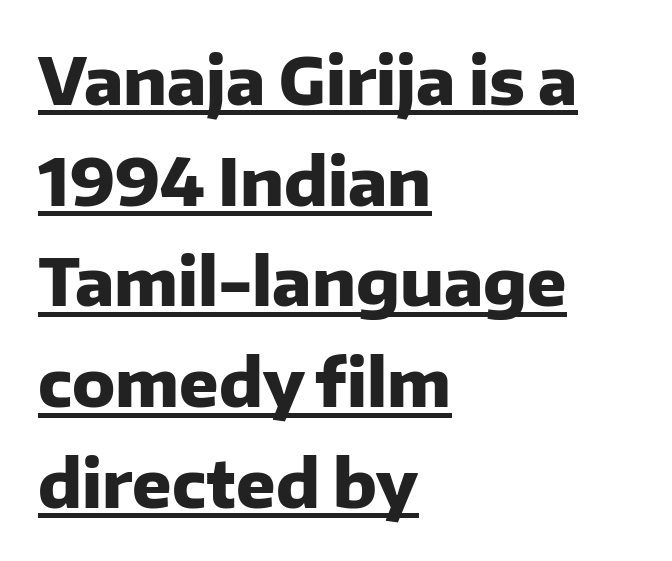
Q: Is the text bold? A: Yes.
Q: Is the text italic (slanted)? A: No, it is upright.
Q: Is the typeface a serif or a sans-serif typeface? A: Sans-serif.
Q: Is the text underlined? A: Yes.
Q: How is the paragraph aligned? A: Left-aligned.
Q: Is the spacing between letters normal or unusually wide? A: Normal.
Q: Is the spacing between lines tight, normal or loose? A: Normal.
Q: Width (condensed, normal, or wide)? A: Normal.
Q: Stroke contrast? A: Low.
Q: x-height? A: Medium.
Q: Monospaced? A: No.
